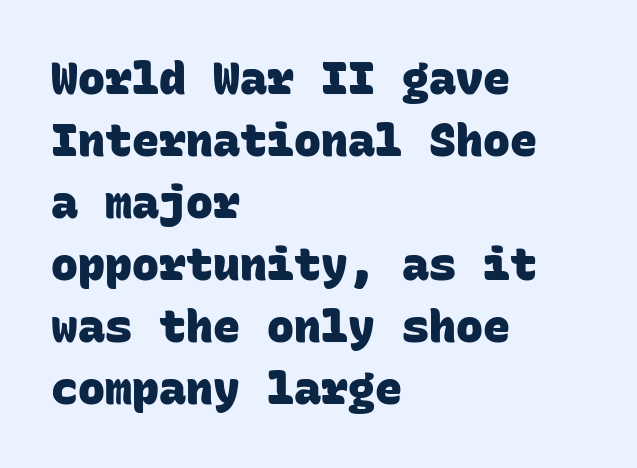
The image shows 45 px heavy sans-serif type, monospaced; set left-aligned, normal line spacing (1.38x), normal letter spacing, not underlined; low stroke contrast and a large x-height.
